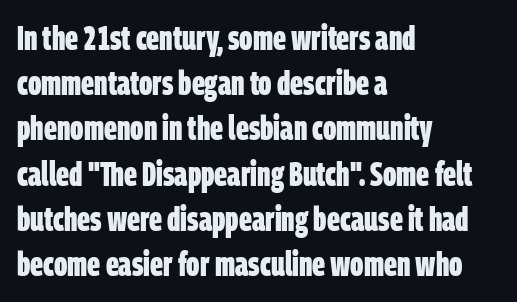
{"serif": "no", "bold": "yes", "weight": "bold", "width": "condensed", "stroke_contrast": "low", "x_height": "large", "monospaced": "no", "underline": "no", "align": "left", "line_spacing": "normal", "line_spacing_ratio": 1.33, "letter_spacing": "normal", "letter_spacing_em": 0.0, "glyph_px": 34}
